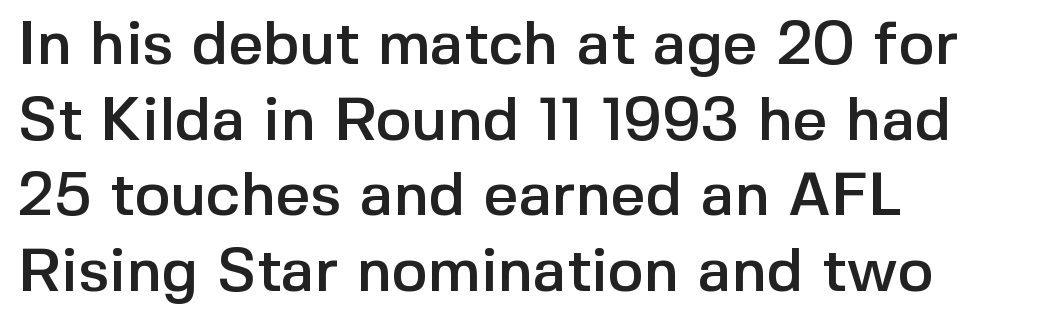
Q: Is the text italic (slanted)? A: No, it is upright.
Q: Is the typeface a serif or a sans-serif typeface? A: Sans-serif.
Q: Is the text underlined? A: No.
Q: How is the paragraph aligned? A: Left-aligned.
Q: Is the spacing between letters normal or unusually wide? A: Normal.
Q: Width (condensed, normal, or wide)? A: Normal.
Q: x-height? A: Medium.
Q: Monospaced? A: No.
